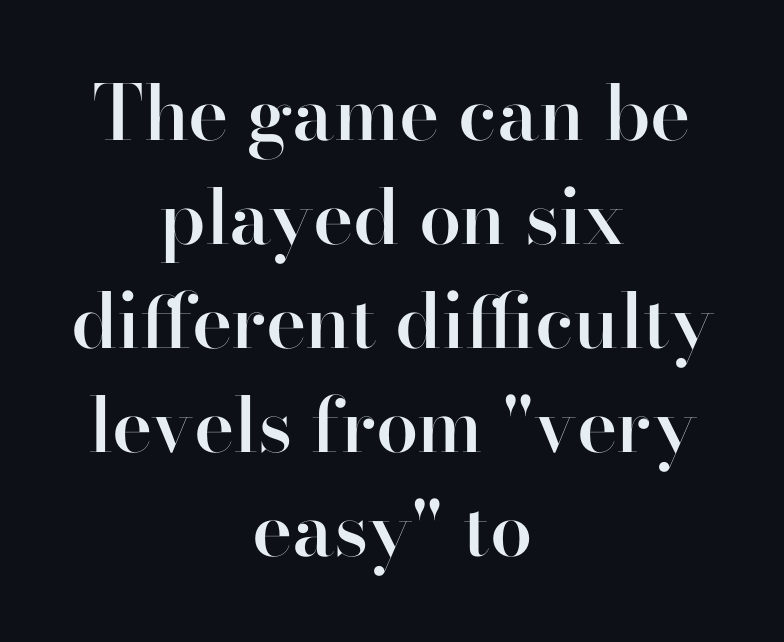
The image shows 76 px semibold serif type, upright; set centered, normal line spacing (1.37x), normal letter spacing, not underlined; high stroke contrast and a small x-height.
